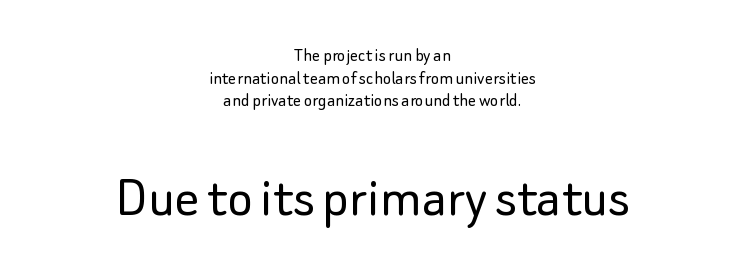
{"serif": "no", "italic": "no", "bold": "no", "weight": "light", "width": "normal", "stroke_contrast": "low", "x_height": "small", "monospaced": "no", "underline": "no", "align": "center", "line_spacing": "tight", "line_spacing_ratio": 1.13, "letter_spacing": "normal", "letter_spacing_em": 0.0, "larger_block": "second", "size_ratio": 3.05, "glyph_px": 61}
